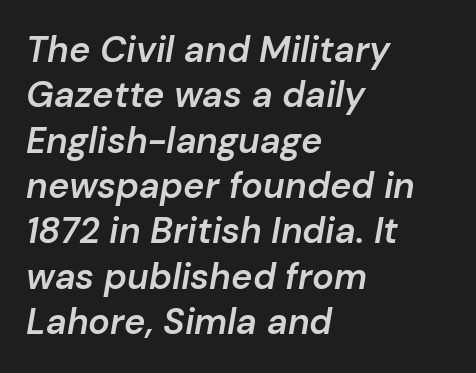
{"italic": "yes", "lean": "right", "slant_degrees": 10, "bold": "semi", "weight": "semibold", "width": "normal", "stroke_contrast": "low", "x_height": "medium", "monospaced": "no", "underline": "no", "align": "left", "line_spacing": "normal", "line_spacing_ratio": 1.26, "letter_spacing": "normal", "letter_spacing_em": 0.0, "glyph_px": 36}
